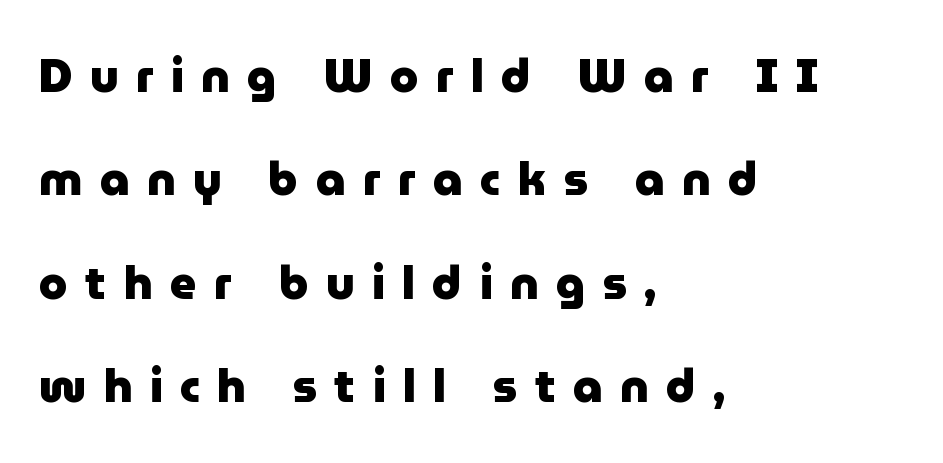
Q: Is the text bold? A: Yes.
Q: Is the text italic (slanted)? A: No, it is upright.
Q: Is the typeface a serif or a sans-serif typeface? A: Sans-serif.
Q: Is the text underlined? A: No.
Q: How is the paragraph aligned? A: Left-aligned.
Q: Is the spacing between letters normal or unusually wide? A: Unusually wide.
Q: Is the spacing between lines tight, normal or loose? A: Loose.
Q: Width (condensed, normal, or wide)? A: Normal.
Q: Stroke contrast? A: Low.
Q: x-height? A: Medium.
Q: Monospaced? A: No.
